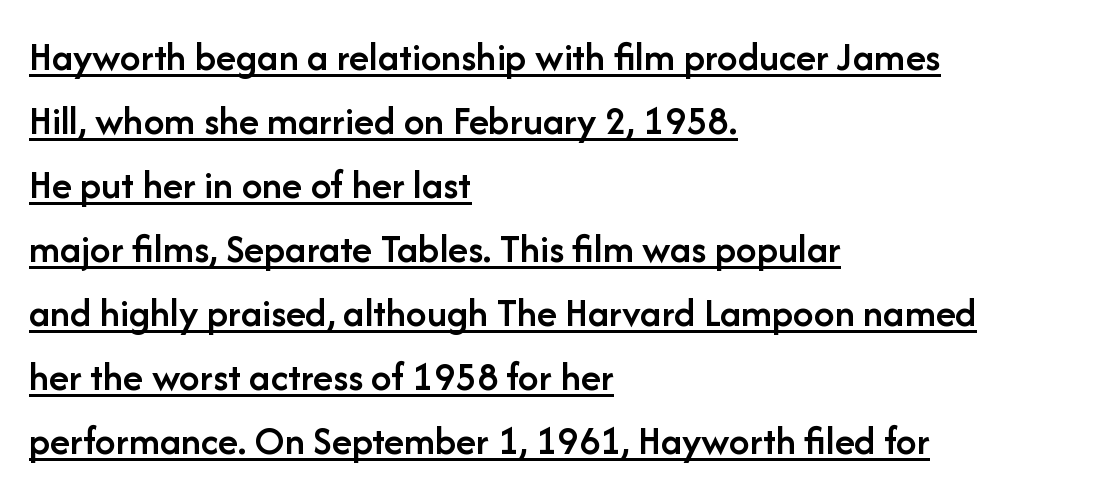
Style check: upright. Nope, no serifs anywhere on these letters. A typesetter would call this proportional, since set widths differ per character. Leading matches the norm, producing a regular column. The lines are quadded left. Set as a demibold, roughly 600 on the weight scale.
